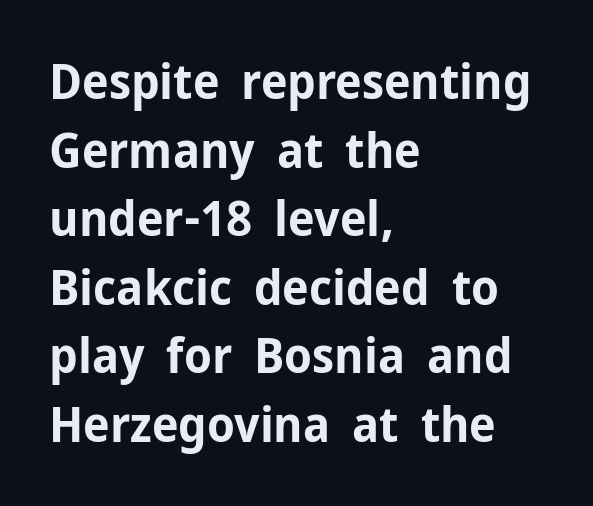
Q: Is the text bold? A: Yes.
Q: Is the text italic (slanted)? A: No, it is upright.
Q: Is the typeface a serif or a sans-serif typeface? A: Sans-serif.
Q: Is the text underlined? A: No.
Q: How is the paragraph aligned? A: Left-aligned.
Q: Is the spacing between letters normal or unusually wide? A: Normal.
Q: Is the spacing between lines tight, normal or loose? A: Normal.
Q: Width (condensed, normal, or wide)? A: Normal.
Q: Stroke contrast? A: Low.
Q: x-height? A: Medium.
Q: Monospaced? A: No.
